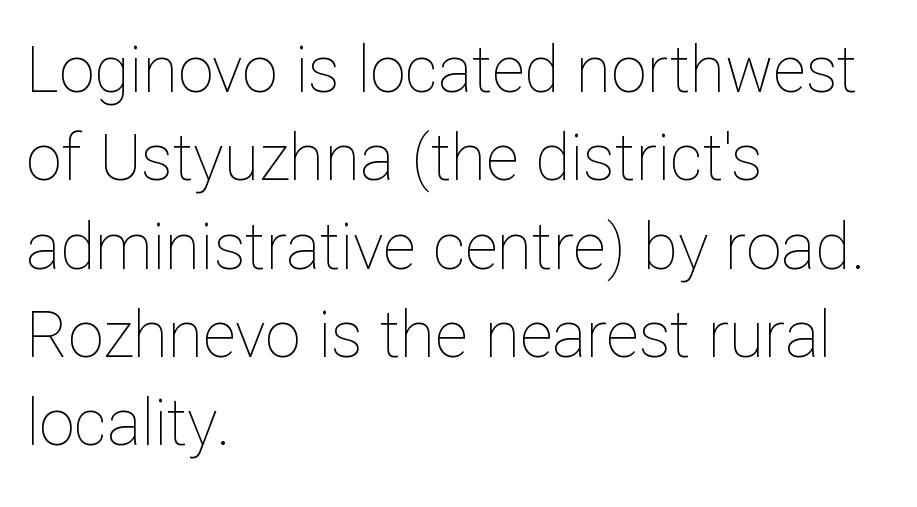
Q: Is the text bold? A: No.
Q: Is the text italic (slanted)? A: No, it is upright.
Q: Is the text underlined? A: No.
Q: How is the paragraph aligned? A: Left-aligned.
Q: Is the spacing between letters normal or unusually wide? A: Normal.
Q: Is the spacing between lines tight, normal or loose? A: Normal.
Q: Width (condensed, normal, or wide)? A: Normal.
Q: Stroke contrast? A: Low.
Q: x-height? A: Medium.
Q: Monospaced? A: No.
